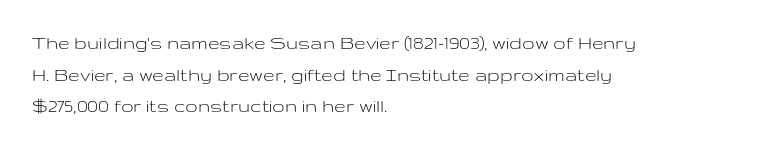
Q: Is the text bold? A: No.
Q: Is the text italic (slanted)? A: No, it is upright.
Q: Is the text underlined? A: No.
Q: How is the paragraph aligned? A: Left-aligned.
Q: Is the spacing between letters normal or unusually wide? A: Normal.
Q: Is the spacing between lines tight, normal or loose? A: Normal.
